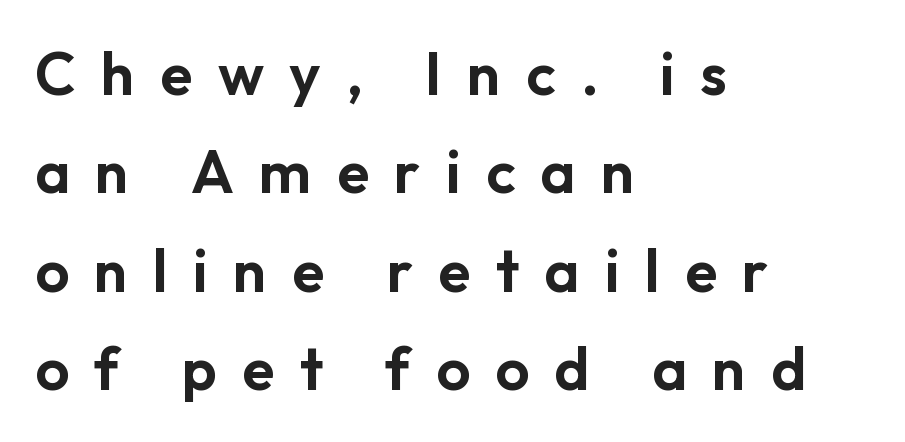
{"serif": "no", "italic": "no", "width": "normal", "stroke_contrast": "low", "x_height": "medium", "monospaced": "no", "underline": "no", "align": "left", "line_spacing": "normal", "line_spacing_ratio": 1.64, "letter_spacing": "wide", "letter_spacing_em": 0.42, "glyph_px": 60}
